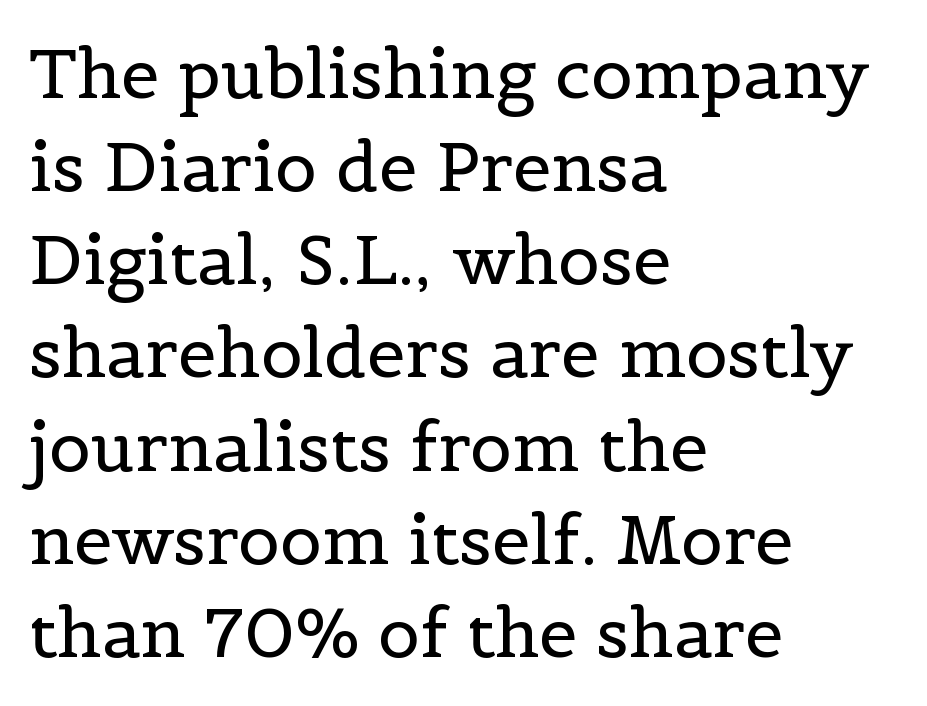
The image shows 69 px regular-weight serif type, upright; set left-aligned, normal line spacing (1.35x), normal letter spacing, not underlined; a medium x-height.
